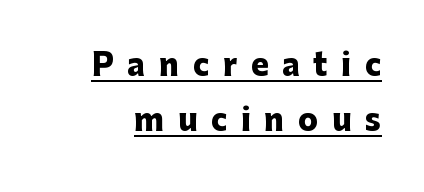
The image shows 30 px heavy sans-serif type, upright; set line spacing 1.84x, unusually wide letter spacing (+0.45 em), underlined; low stroke contrast and a medium x-height.
